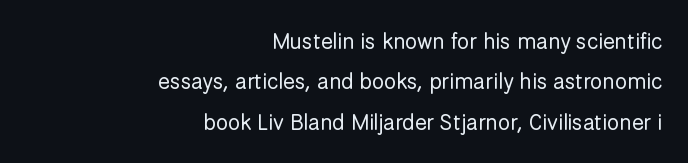
Q: Is the text bold? A: No.
Q: Is the text italic (slanted)? A: No, it is upright.
Q: Is the text underlined? A: No.
Q: How is the paragraph aligned? A: Right-aligned.
Q: Is the spacing between letters normal or unusually wide? A: Normal.
